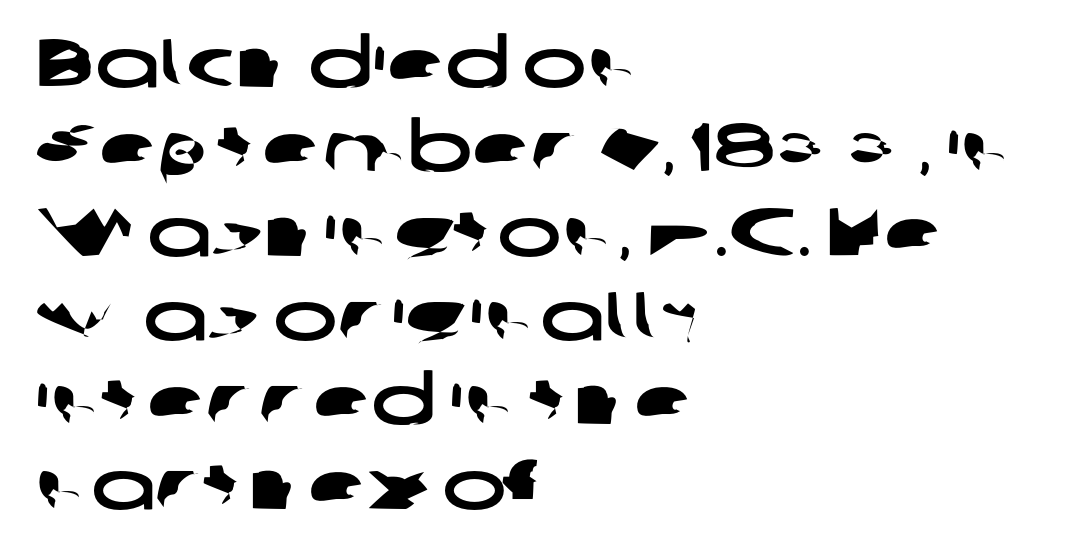
{"serif": "no", "width": "wide", "stroke_contrast": "low", "x_height": "medium", "monospaced": "no", "underline": "no", "align": "left", "line_spacing_ratio": 1.24, "letter_spacing": "normal", "letter_spacing_em": 0.0, "glyph_px": 68}
